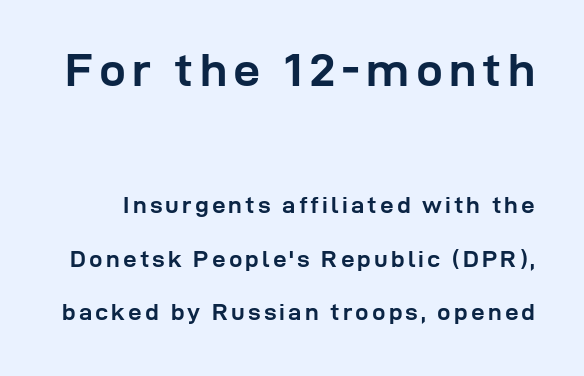
The image shows 48 px semibold sans-serif type, upright; set loose line spacing (2.23x), not underlined; the first (top) block is 2.0x larger; low stroke contrast and a medium x-height.
